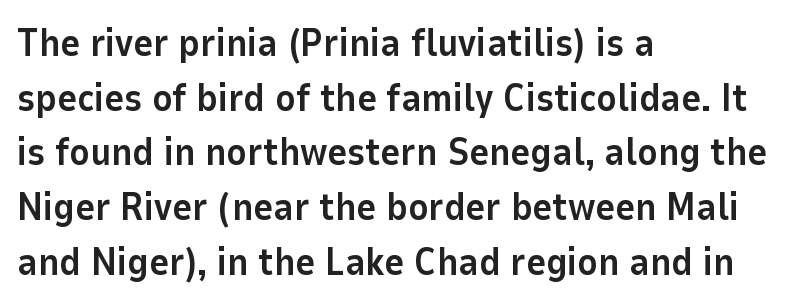
{"serif": "no", "italic": "no", "bold": "yes", "weight": "bold", "width": "normal", "stroke_contrast": "low", "x_height": "medium", "monospaced": "no", "underline": "no", "align": "left", "line_spacing": "normal", "line_spacing_ratio": 1.44, "letter_spacing": "normal", "letter_spacing_em": 0.0, "glyph_px": 38}
